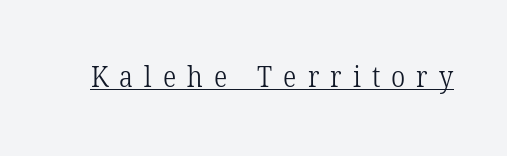
Q: Is the text bold? A: No.
Q: Is the typeface a serif or a sans-serif typeface? A: Serif.
Q: Is the text underlined? A: Yes.
Q: Is the spacing between letters normal or unusually wide? A: Unusually wide.
Q: Width (condensed, normal, or wide)? A: Condensed.
Q: Stroke contrast? A: Low.
Q: x-height? A: Medium.
Q: Monospaced? A: No.
